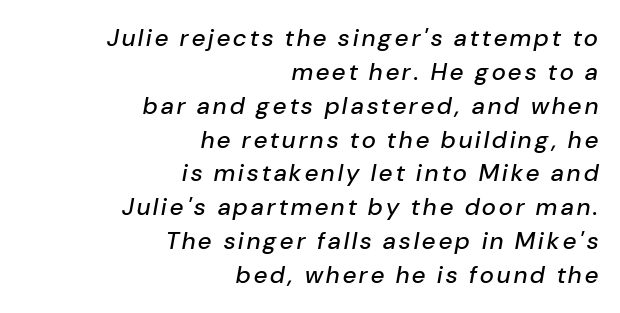
Q: Is the text italic (slanted)? A: Yes, it leans right by about 10 degrees.
Q: Is the text underlined? A: No.
Q: How is the paragraph aligned? A: Right-aligned.
Q: Is the spacing between lines tight, normal or loose? A: Normal.
